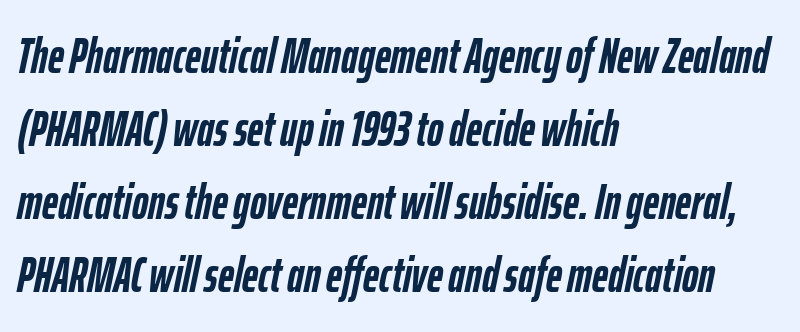
The image shows 49 px semibold, condensed type, italic (leaning right); set left-aligned, normal line spacing (1.49x), normal letter spacing, not underlined; low stroke contrast and a medium x-height.
